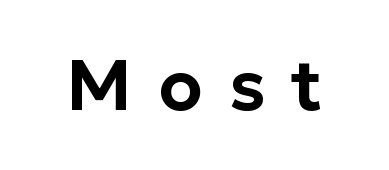
{"serif": "no", "italic": "no", "width": "normal", "stroke_contrast": "low", "x_height": "medium", "monospaced": "no", "underline": "no", "letter_spacing": "wide", "letter_spacing_em": 0.37, "glyph_px": 71}
